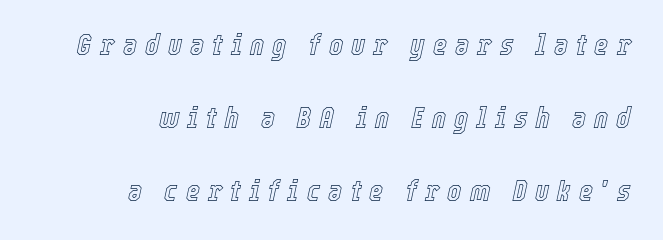
The passage shown is not underscored anywhere. Honestly, the rows look like they've been pulled way apart. This sample uses expanded letter spacing, leaving extra air between glyphs. The specimen reads as italic at a glance. The lines are quadded right. This sample has the flowing, uneven cadence of proportional lettering.
